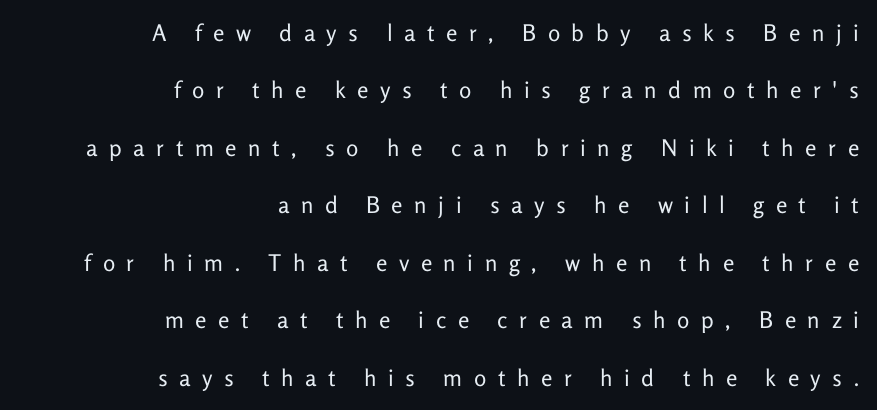
{"italic": "no", "bold": "no", "underline": "no", "align": "right", "line_spacing": "loose", "line_spacing_ratio": 2.5, "letter_spacing": "wide", "letter_spacing_em": 0.5, "glyph_px": 23}
